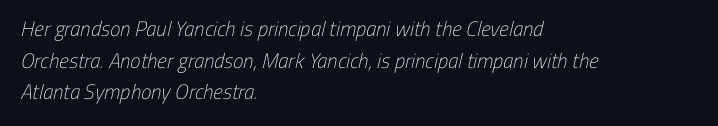
{"bold": "no", "underline": "no", "align": "left", "line_spacing": "normal", "line_spacing_ratio": 1.51, "letter_spacing": "normal", "letter_spacing_em": 0.0, "glyph_px": 21}
